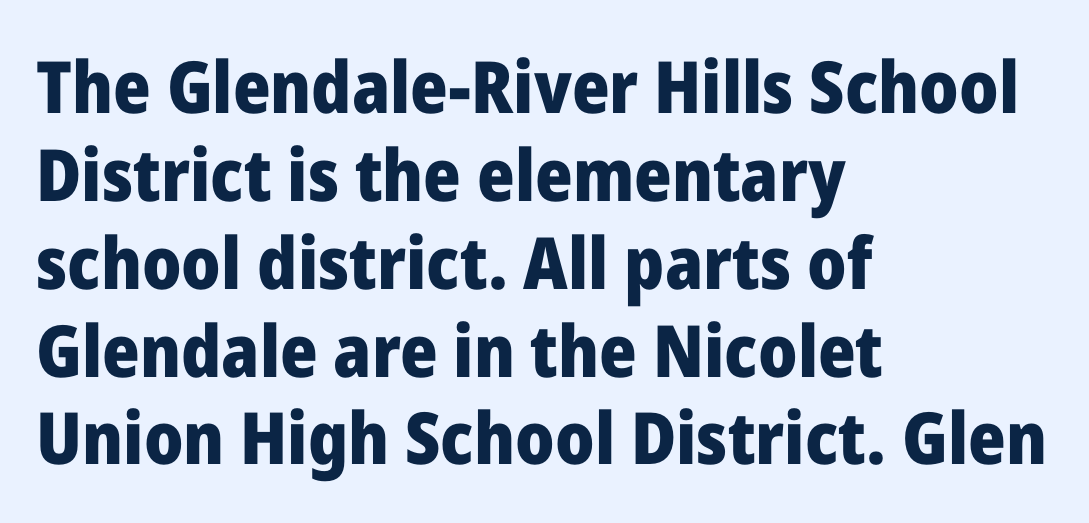
The image shows 72 px heavy sans-serif type, upright; set left-aligned, line spacing 1.22x, normal letter spacing, not underlined; low stroke contrast and a medium x-height.
